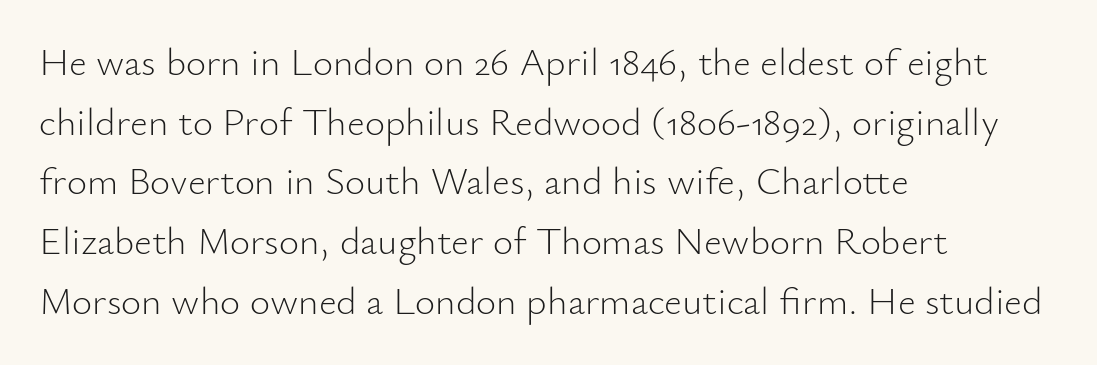
Horizontal bands of white between lines are of average thickness. Descender tails drop into unmarked territory. These lines keep a tight, regular rhythm from letter to letter. You could not count columns in this text — the font is proportionally spaced. The letterforms sit at book weight or below.
